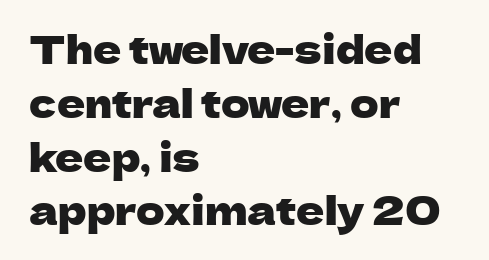
The image shows 39 px sans-serif type, upright; set left-aligned, normal line spacing (1.38x), normal letter spacing, not underlined; low stroke contrast and a medium x-height.
